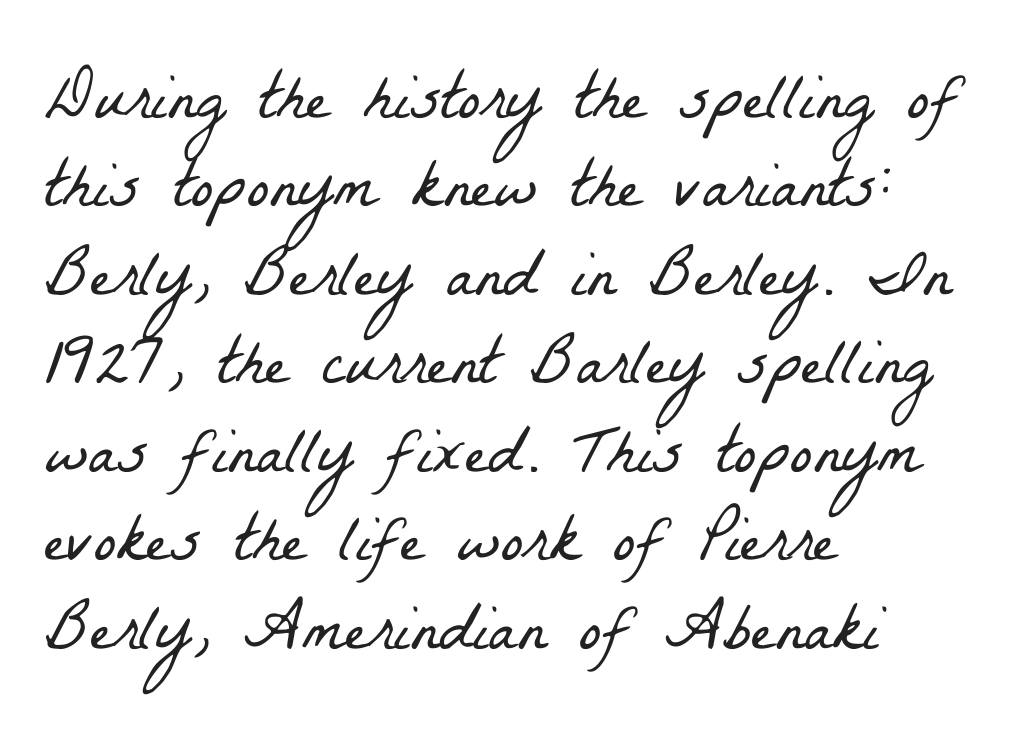
Q: Is the text bold? A: No.
Q: Is the typeface a serif or a sans-serif typeface? A: Serif.
Q: Is the text underlined? A: No.
Q: How is the paragraph aligned? A: Left-aligned.
Q: Is the spacing between letters normal or unusually wide? A: Normal.
Q: Is the spacing between lines tight, normal or loose? A: Normal.
Q: Width (condensed, normal, or wide)? A: Condensed.
Q: Stroke contrast? A: Low.
Q: x-height? A: Medium.
Q: Monospaced? A: No.
